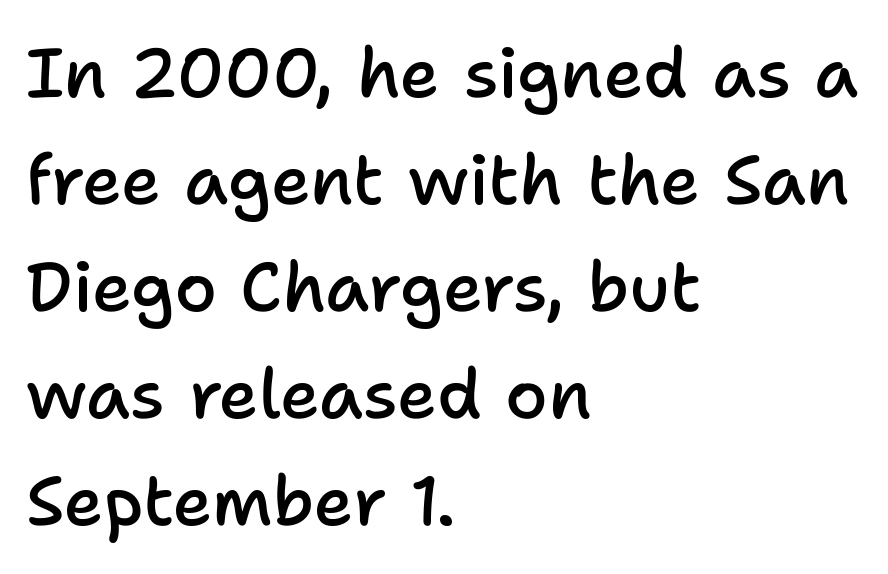
The image shows 69 px semibold sans-serif type, upright; set left-aligned, normal line spacing (1.55x), normal letter spacing, not underlined; low stroke contrast and a medium x-height.
